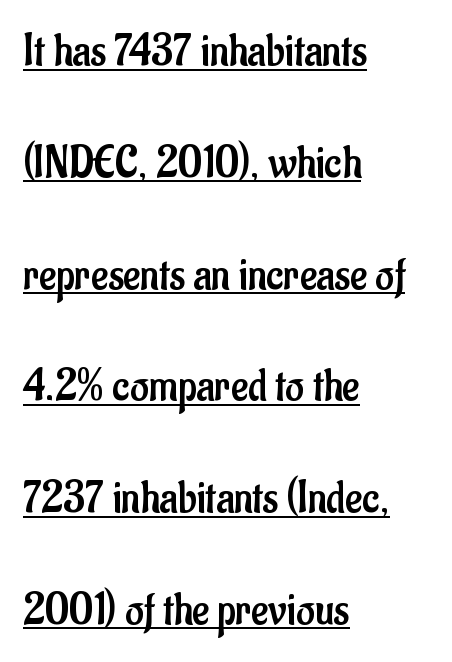
Q: Is the text bold? A: No.
Q: Is the text italic (slanted)? A: No, it is upright.
Q: Is the typeface a serif or a sans-serif typeface? A: Sans-serif.
Q: Is the text underlined? A: Yes.
Q: How is the paragraph aligned? A: Left-aligned.
Q: Is the spacing between letters normal or unusually wide? A: Normal.
Q: Is the spacing between lines tight, normal or loose? A: Loose.
Q: Width (condensed, normal, or wide)? A: Condensed.
Q: Stroke contrast? A: Low.
Q: x-height? A: Small.
Q: Monospaced? A: No.
